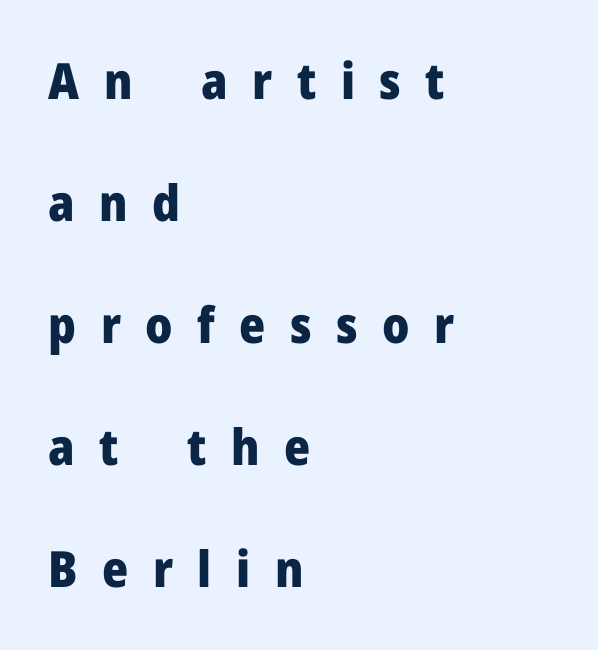
Heavy, bold letterforms. The rendering uses natural spacing where letterforms have individual widths. Designer's note — italics off, roman on. The space directly below the letters is spotless.
